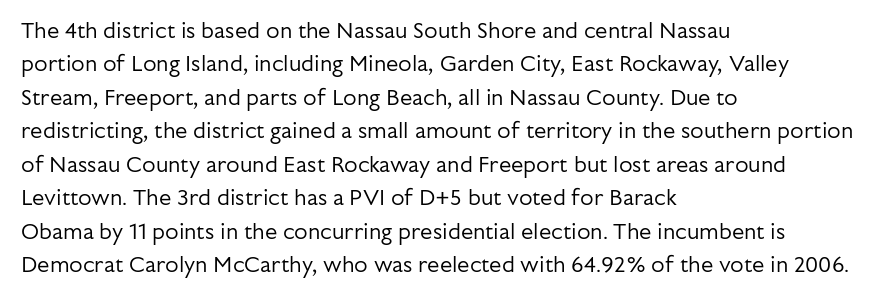
{"italic": "no", "bold": "no", "underline": "no", "align": "left", "line_spacing": "normal", "line_spacing_ratio": 1.52, "letter_spacing": "normal", "letter_spacing_em": 0.0, "glyph_px": 22}
